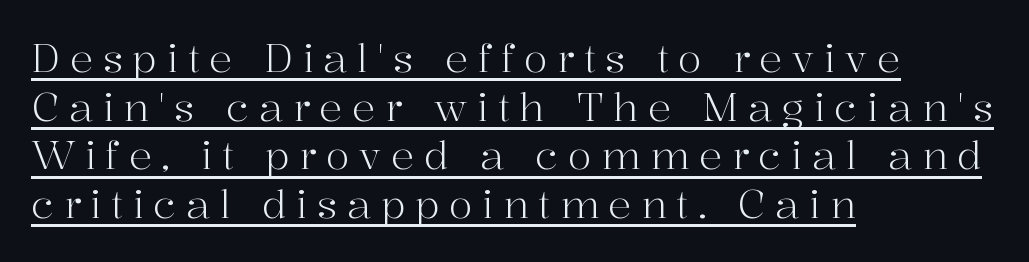
The image shows 39 px light serif type, upright; set left-aligned, normal line spacing (1.25x), unusually wide letter spacing (+0.24 em), underlined; high stroke contrast and a medium x-height.
